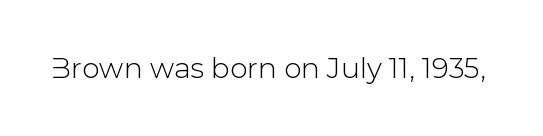
The image shows 28 px sans-serif type, upright; set normal letter spacing, not underlined; low stroke contrast and a medium x-height.
